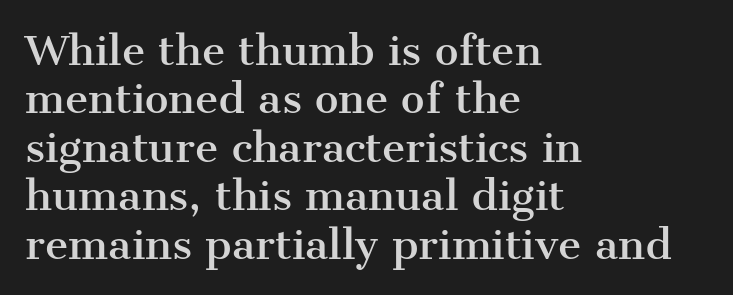
In CSS terms this would be text-align: left. Nope, not italic — everything's standing straight. Do the characters align in a grid? No, the font is proportional. Type style note: has serifs. The passage shown is not underscored anywhere.
